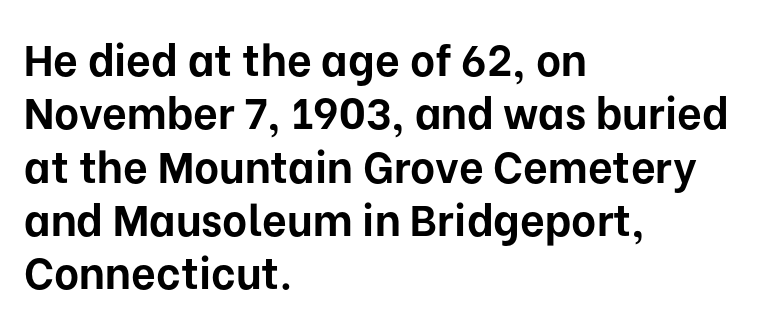
The image shows 43 px bold sans-serif type, upright; set left-aligned, line spacing 1.24x, normal letter spacing, not underlined; low stroke contrast and a medium x-height.
